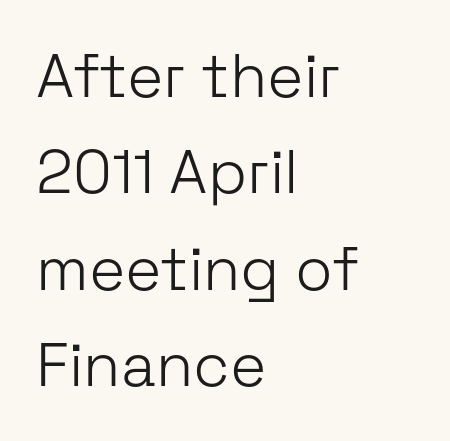
The image shows 61 px light sans-serif type, upright; set left-aligned, normal line spacing (1.58x), normal letter spacing, not underlined; low stroke contrast and a medium x-height.
